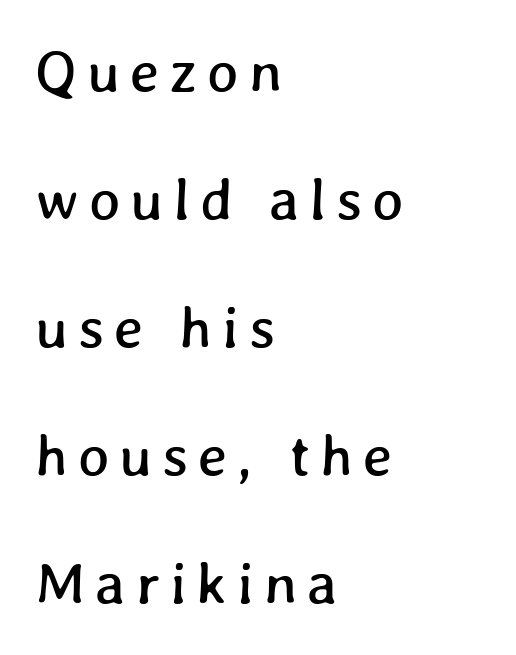
Q: Is the text underlined? A: No.
Q: How is the paragraph aligned? A: Left-aligned.
Q: Is the spacing between lines tight, normal or loose? A: Loose.
Q: Width (condensed, normal, or wide)? A: Normal.
Q: Stroke contrast? A: Low.
Q: x-height? A: Medium.
Q: Monospaced? A: No.
